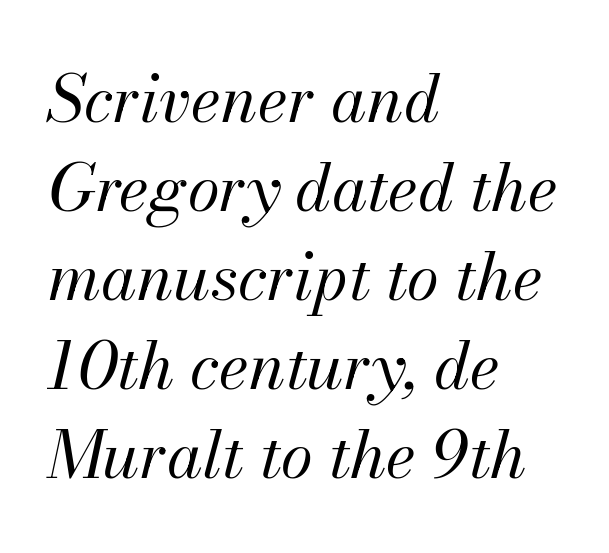
Note the varied advance widths — an 'i' is clearly narrower than an 'm'. This rendering leaves character spacing at its baseline value. Underlining? Definitely not there. Italic: yes, the glyphs are oblique. In terms of leading, this rendering sits right in the middle.
